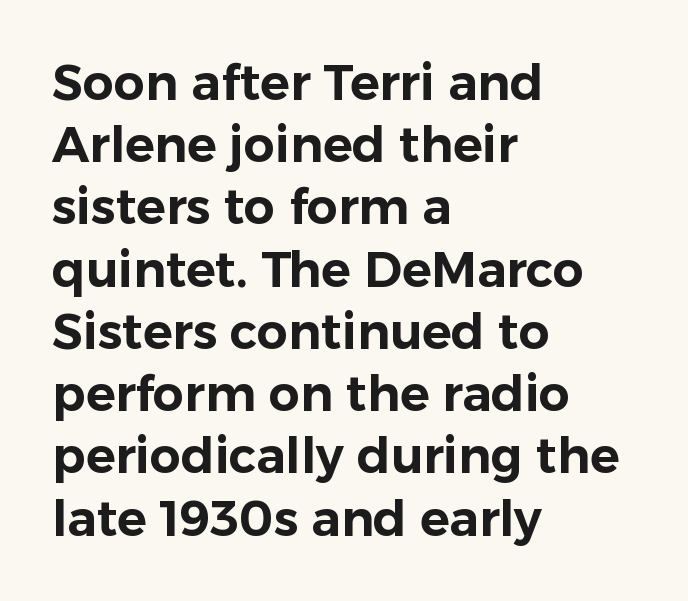
Q: Is the text italic (slanted)? A: No, it is upright.
Q: Is the typeface a serif or a sans-serif typeface? A: Sans-serif.
Q: Is the text underlined? A: No.
Q: How is the paragraph aligned? A: Left-aligned.
Q: Is the spacing between letters normal or unusually wide? A: Normal.
Q: Is the spacing between lines tight, normal or loose? A: Normal.
Q: Width (condensed, normal, or wide)? A: Normal.
Q: Stroke contrast? A: Low.
Q: x-height? A: Medium.
Q: Monospaced? A: No.
